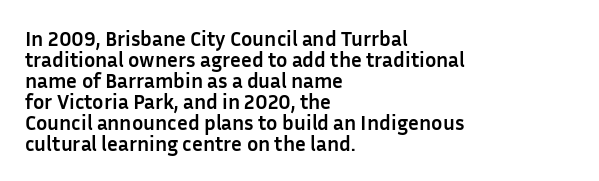
Decoration check: the copy has no underline. A typesetter would call this zero additional tracking. The space between consecutive lines is stingy. The glyphs have the mass of a bold cut. If you drew a line through each stem, it would be perfectly vertical.
